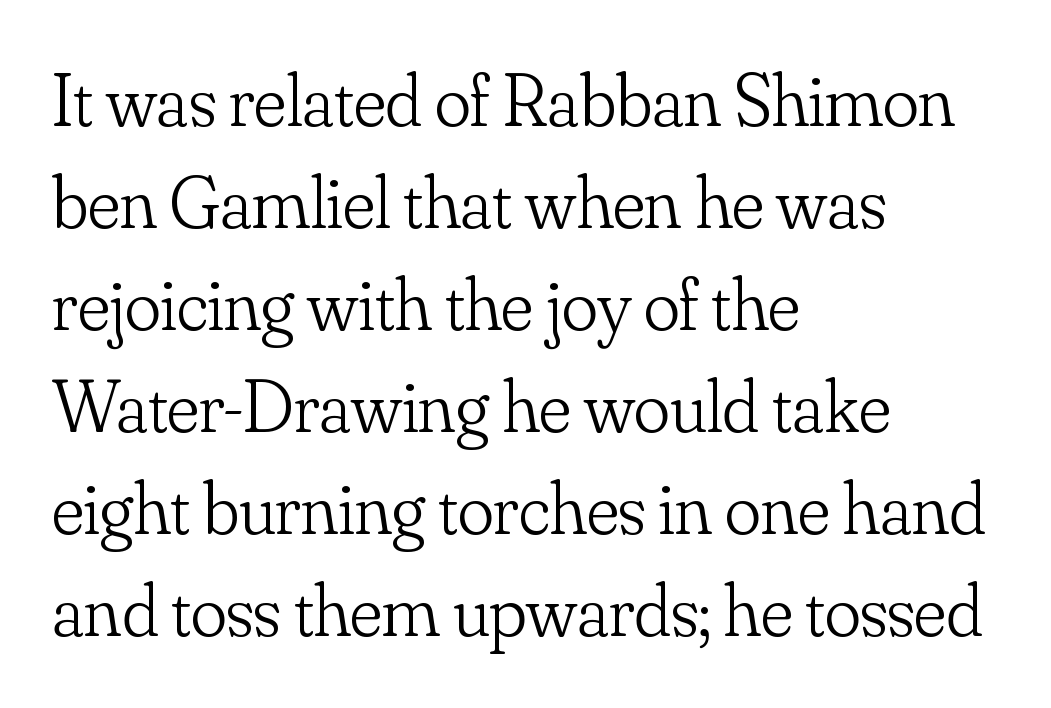
{"serif": "yes", "italic": "no", "bold": "no", "weight": "light", "width": "normal", "stroke_contrast": "low", "x_height": "small", "monospaced": "no", "underline": "no", "align": "left", "line_spacing": "normal", "line_spacing_ratio": 1.36, "letter_spacing": "normal", "letter_spacing_em": 0.0, "glyph_px": 75}
